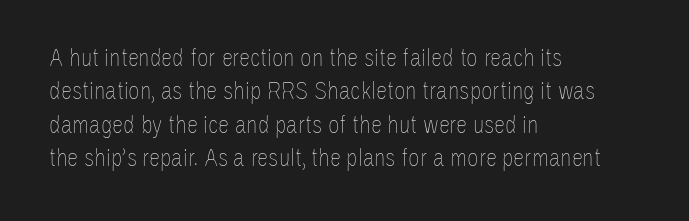
Notice how the stems are strictly vertical — no italics here. Clear beneath every line of the passage. Compared with typical paragraphs, the rows here are spaced about the same. The letters look calm and open, with moderate or lighter stems. Spacing between characters is what you'd get straight out of the box.
